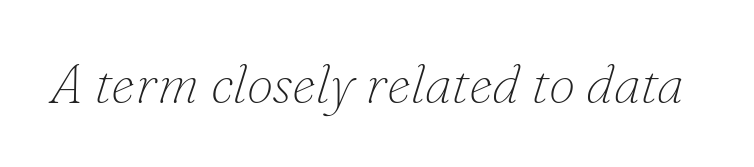
Q: Is the text bold? A: No.
Q: Is the text italic (slanted)? A: Yes, it leans right by about 16 degrees.
Q: Is the typeface a serif or a sans-serif typeface? A: Serif.
Q: Is the text underlined? A: No.
Q: Is the spacing between letters normal or unusually wide? A: Normal.
Q: Width (condensed, normal, or wide)? A: Normal.
Q: Stroke contrast? A: Low.
Q: x-height? A: Small.
Q: Monospaced? A: No.
